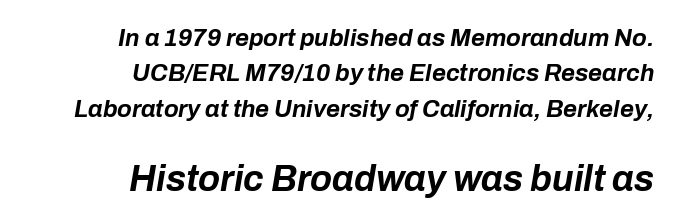
{"italic": "yes", "lean": "right", "slant_degrees": 10, "bold": "yes", "weight": "bold", "width": "normal", "stroke_contrast": "low", "x_height": "medium", "monospaced": "no", "underline": "no", "align": "right", "line_spacing": "normal", "line_spacing_ratio": 1.47, "letter_spacing": "normal", "letter_spacing_em": 0.0, "larger_block": "second", "size_ratio": 1.5, "glyph_px": 36}
